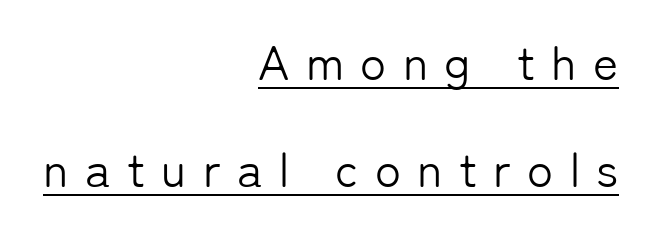
Q: Is the text bold? A: No.
Q: Is the text italic (slanted)? A: No, it is upright.
Q: Is the typeface a serif or a sans-serif typeface? A: Sans-serif.
Q: Is the text underlined? A: Yes.
Q: How is the paragraph aligned? A: Right-aligned.
Q: Is the spacing between letters normal or unusually wide? A: Unusually wide.
Q: Is the spacing between lines tight, normal or loose? A: Loose.
Q: Width (condensed, normal, or wide)? A: Normal.
Q: Stroke contrast? A: Low.
Q: x-height? A: Medium.
Q: Monospaced? A: No.
